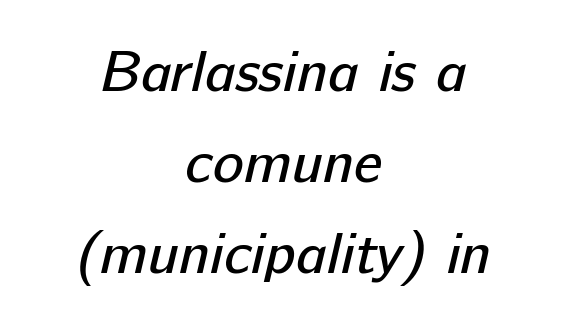
Think standard paragraph weight, or any step lighter than that. Leading matches the norm, producing a regular column. Horizontal alignment here is central, giving a formal, balanced look. Serifs: no, the terminals of the letterforms are clean.
